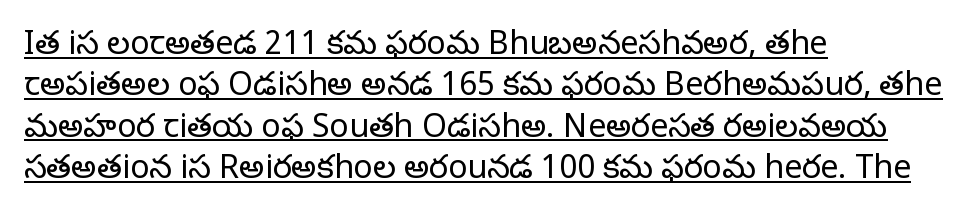
Q: Is the text bold? A: No.
Q: Is the text italic (slanted)? A: No, it is upright.
Q: Is the typeface a serif or a sans-serif typeface? A: Serif.
Q: Is the text underlined? A: Yes.
Q: How is the paragraph aligned? A: Left-aligned.
Q: Is the spacing between letters normal or unusually wide? A: Normal.
Q: Is the spacing between lines tight, normal or loose? A: Normal.
Q: Width (condensed, normal, or wide)? A: Normal.
Q: Stroke contrast? A: Low.
Q: x-height? A: Large.
Q: Monospaced? A: No.
